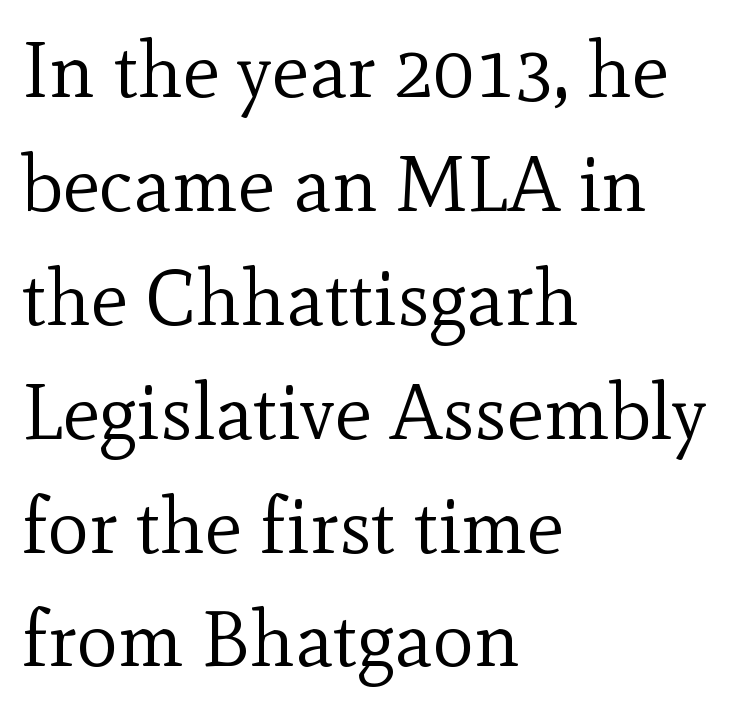
The image shows 78 px regular-weight serif type, upright; set left-aligned, normal line spacing (1.46x), normal letter spacing, not underlined; a small x-height.
